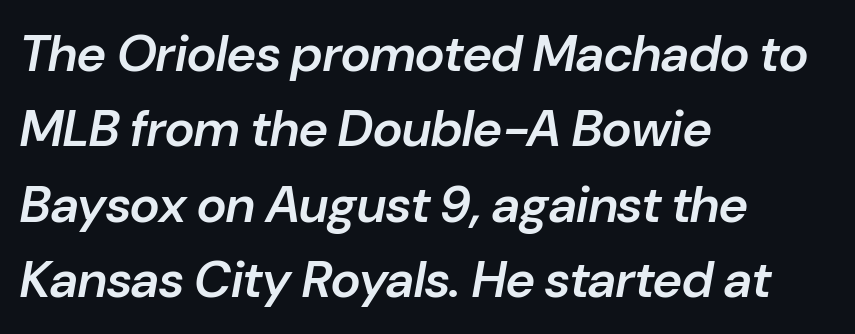
Q: Is the text bold? A: Semi-bold.
Q: Is the text italic (slanted)? A: Yes, it leans right by about 10 degrees.
Q: Is the text underlined? A: No.
Q: How is the paragraph aligned? A: Left-aligned.
Q: Is the spacing between letters normal or unusually wide? A: Normal.
Q: Is the spacing between lines tight, normal or loose? A: Normal.
Q: Width (condensed, normal, or wide)? A: Normal.
Q: Stroke contrast? A: Low.
Q: x-height? A: Medium.
Q: Monospaced? A: No.
